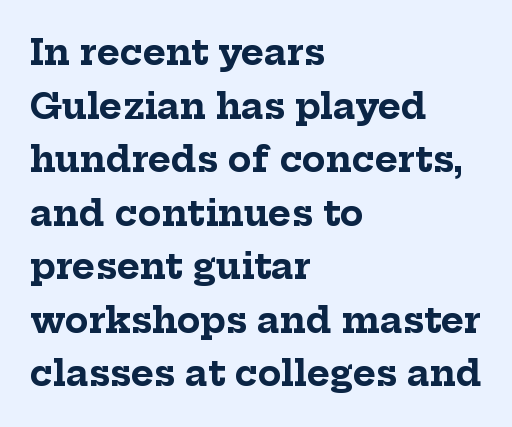
The image shows 35 px bold serif type, upright; set left-aligned, normal line spacing (1.53x), normal letter spacing, not underlined; low stroke contrast and a medium x-height.
